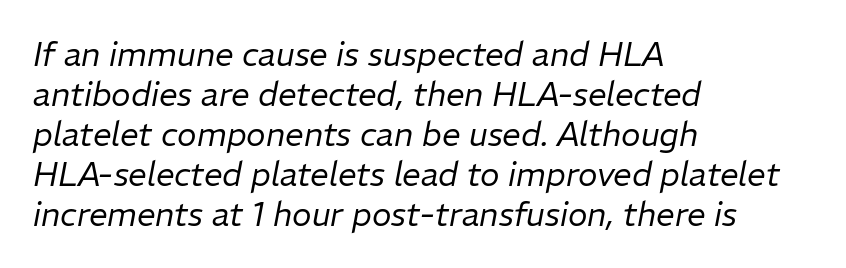
{"italic": "yes", "lean": "right", "slant_degrees": 11, "bold": "no", "weight": "regular", "width": "normal", "stroke_contrast": "low", "x_height": "medium", "monospaced": "no", "underline": "no", "align": "left", "line_spacing_ratio": 1.21, "letter_spacing": "normal", "letter_spacing_em": 0.0, "glyph_px": 33}
